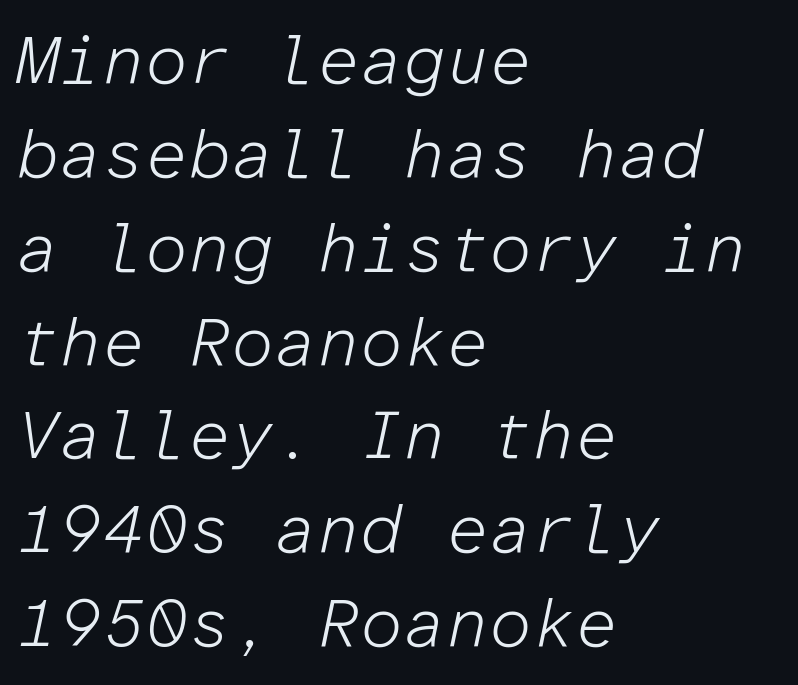
Words float on clear page, feet unadorned. On a weight scale, this lands at 450 or below. The face used here has a pronounced slope to its letters. Caption: multi-line text, flush left, ragged right. The rendering uses typewriter-style spacing with identical character cells. Short note: letters normally spaced.
